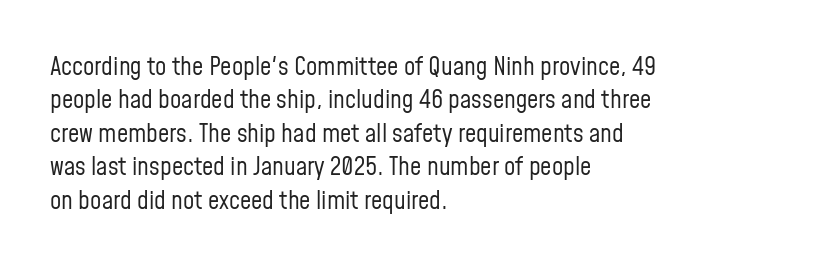
{"italic": "no", "bold": "no", "underline": "no", "align": "left", "line_spacing": "normal", "line_spacing_ratio": 1.34, "letter_spacing": "normal", "letter_spacing_em": 0.0, "glyph_px": 25}
